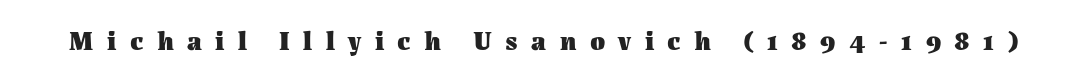
The image shows 27 px bold type, upright; set unusually wide letter spacing (+0.5 em), not underlined.
